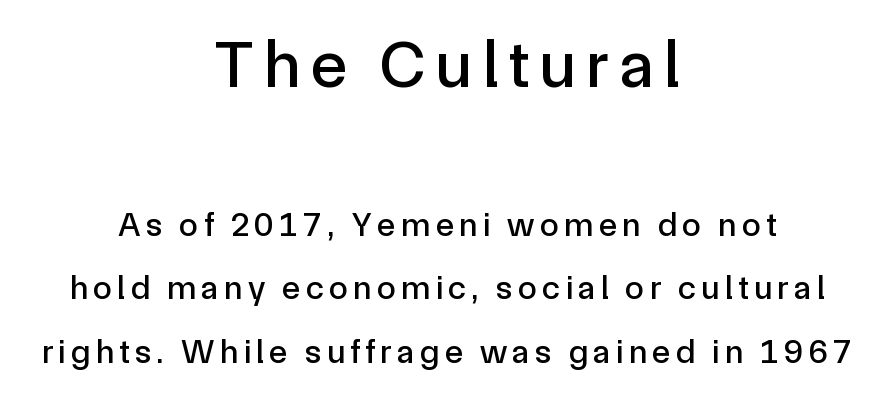
The image shows 67 px sans-serif type, upright; set centered, line spacing 1.87x, not underlined; the first (top) block is 1.97x larger; a medium x-height.
